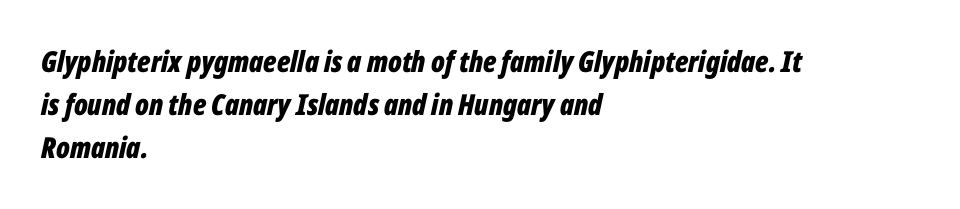
Q: Is the text bold? A: Yes.
Q: Is the text italic (slanted)? A: Yes, it leans right by about 12 degrees.
Q: Is the text underlined? A: No.
Q: How is the paragraph aligned? A: Left-aligned.
Q: Is the spacing between letters normal or unusually wide? A: Normal.
Q: Is the spacing between lines tight, normal or loose? A: Normal.
Q: Width (condensed, normal, or wide)? A: Condensed.
Q: Stroke contrast? A: Low.
Q: x-height? A: Medium.
Q: Monospaced? A: No.
